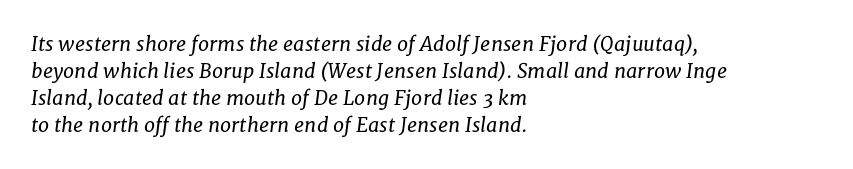
Q: Is the text bold? A: No.
Q: Is the text italic (slanted)? A: Yes, it leans right by about 8 degrees.
Q: Is the text underlined? A: No.
Q: How is the paragraph aligned? A: Left-aligned.
Q: Is the spacing between letters normal or unusually wide? A: Normal.
Q: Is the spacing between lines tight, normal or loose? A: Normal.
